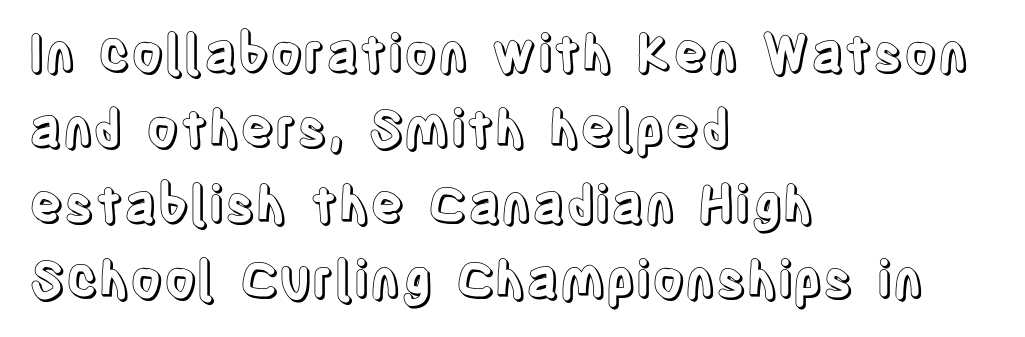
The image shows 51 px condensed type, upright; set left-aligned, normal line spacing (1.48x), normal letter spacing, not underlined; a large x-height.
